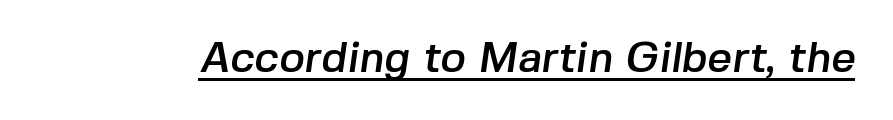
{"serif": "no", "width": "normal", "stroke_contrast": "low", "x_height": "medium", "monospaced": "no", "underline": "yes", "letter_spacing": "normal", "letter_spacing_em": 0.0, "glyph_px": 43}
